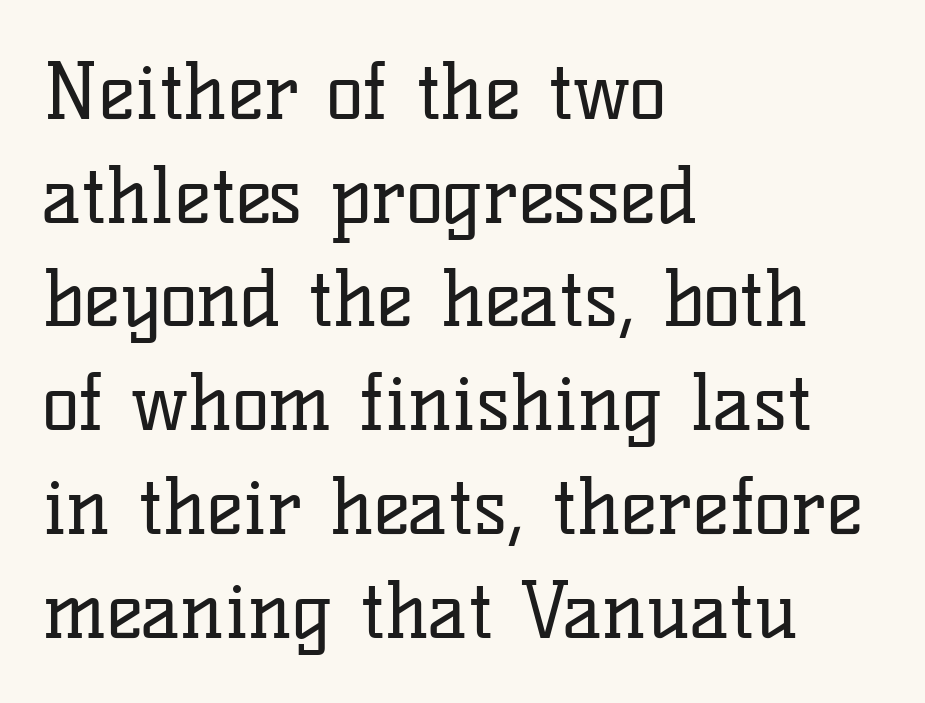
The image shows 78 px regular-weight serif type, upright; set left-aligned, normal line spacing (1.33x), normal letter spacing, not underlined; low stroke contrast and a medium x-height.
